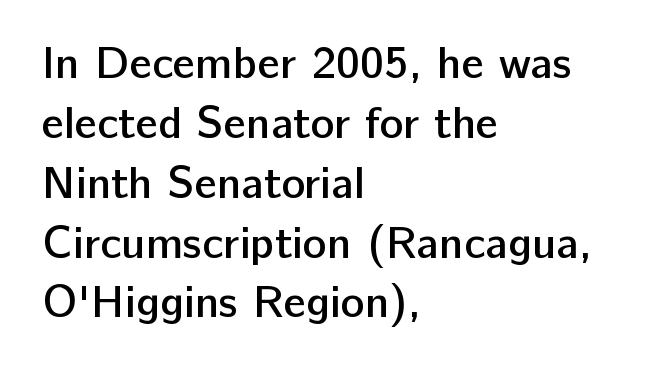
Q: Is the text bold? A: Semi-bold.
Q: Is the text italic (slanted)? A: No, it is upright.
Q: Is the typeface a serif or a sans-serif typeface? A: Sans-serif.
Q: Is the text underlined? A: No.
Q: How is the paragraph aligned? A: Left-aligned.
Q: Is the spacing between letters normal or unusually wide? A: Normal.
Q: Is the spacing between lines tight, normal or loose? A: Normal.
Q: Width (condensed, normal, or wide)? A: Normal.
Q: Stroke contrast? A: Low.
Q: x-height? A: Medium.
Q: Monospaced? A: No.
